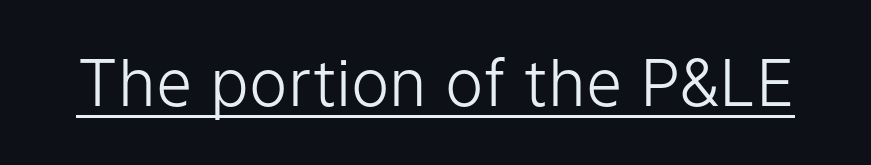
Q: Is the text bold? A: No.
Q: Is the text italic (slanted)? A: No, it is upright.
Q: Is the typeface a serif or a sans-serif typeface? A: Sans-serif.
Q: Is the text underlined? A: Yes.
Q: Is the spacing between letters normal or unusually wide? A: Normal.
Q: Width (condensed, normal, or wide)? A: Normal.
Q: Stroke contrast? A: Low.
Q: x-height? A: Medium.
Q: Monospaced? A: No.
